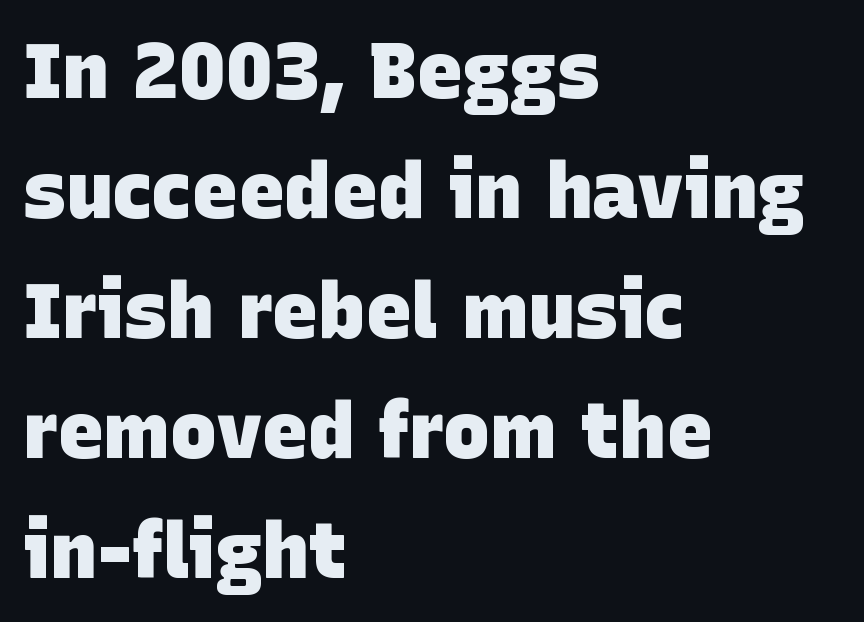
The image shows 78 px heavy sans-serif type; set left-aligned, normal line spacing (1.54x), normal letter spacing, not underlined; low stroke contrast and a large x-height.
